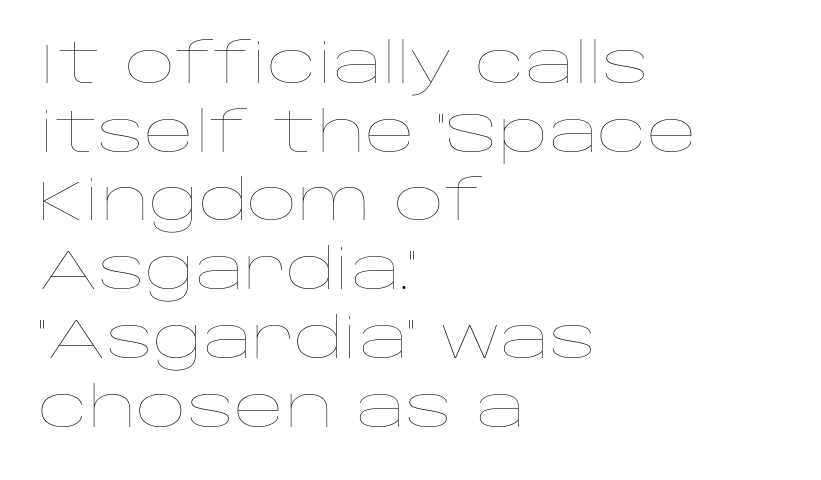
The image shows 55 px thin, wide type, upright; set left-aligned, normal line spacing (1.25x), normal letter spacing, not underlined; low stroke contrast and a large x-height.
